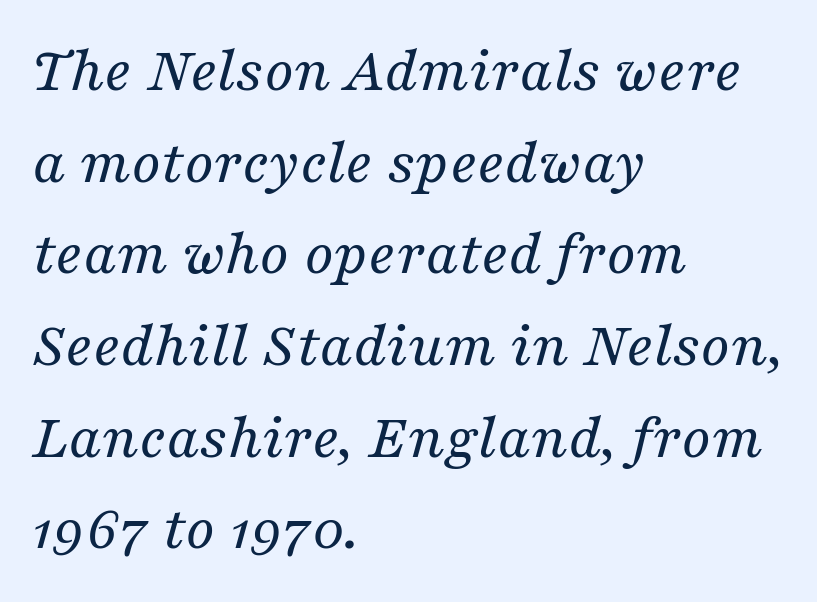
Between one letter and the next there's only the usual sliver of space. Are there feet on the stems? There are — it's a serif. A normal amount of white space separates one row of letters from the next. You can tell it's italic because the verticals aren't actually vertical.
